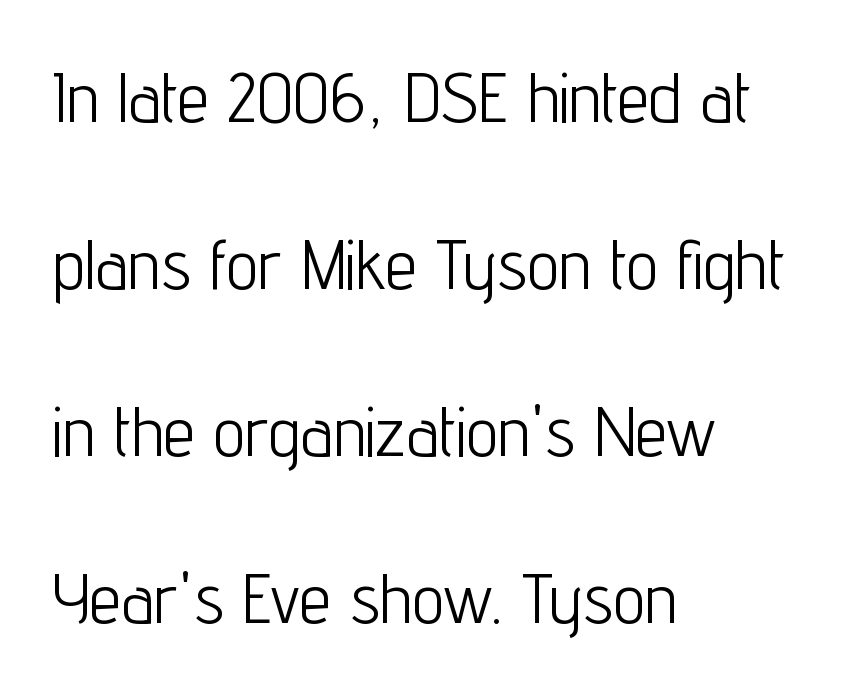
The image shows 71 px light, condensed sans-serif type, upright; set left-aligned, loose line spacing (2.35x), normal letter spacing, not underlined; low stroke contrast and a medium x-height.
